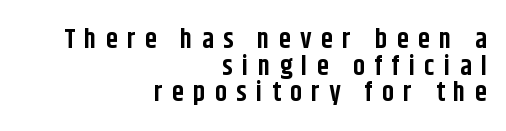
{"italic": "no", "bold": "yes", "underline": "no", "align": "right", "line_spacing": "tight", "line_spacing_ratio": 0.99, "letter_spacing": "wide", "letter_spacing_em": 0.35, "glyph_px": 27}
